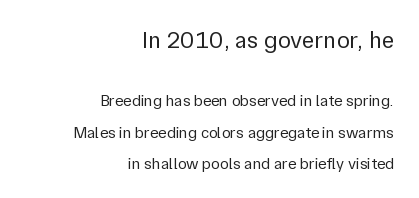
The image shows 24 px text type, upright; set right-aligned, loose line spacing (1.96x), normal letter spacing, not underlined; the first (top) block is 1.5x larger.
